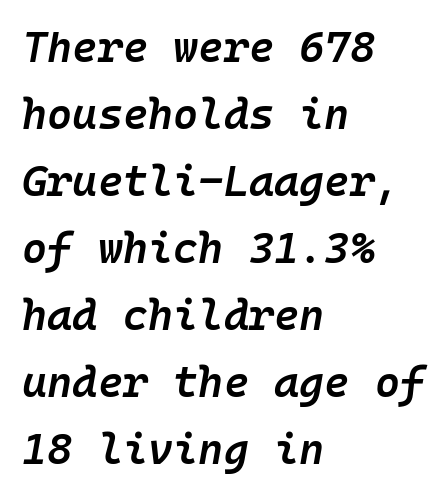
Q: Is the text bold? A: Semi-bold.
Q: Is the text italic (slanted)? A: Yes, it leans right by about 10 degrees.
Q: Is the text underlined? A: No.
Q: How is the paragraph aligned? A: Left-aligned.
Q: Is the spacing between letters normal or unusually wide? A: Normal.
Q: Is the spacing between lines tight, normal or loose? A: Normal.
Q: Width (condensed, normal, or wide)? A: Normal.
Q: Stroke contrast? A: Low.
Q: x-height? A: Medium.
Q: Monospaced? A: Yes.
